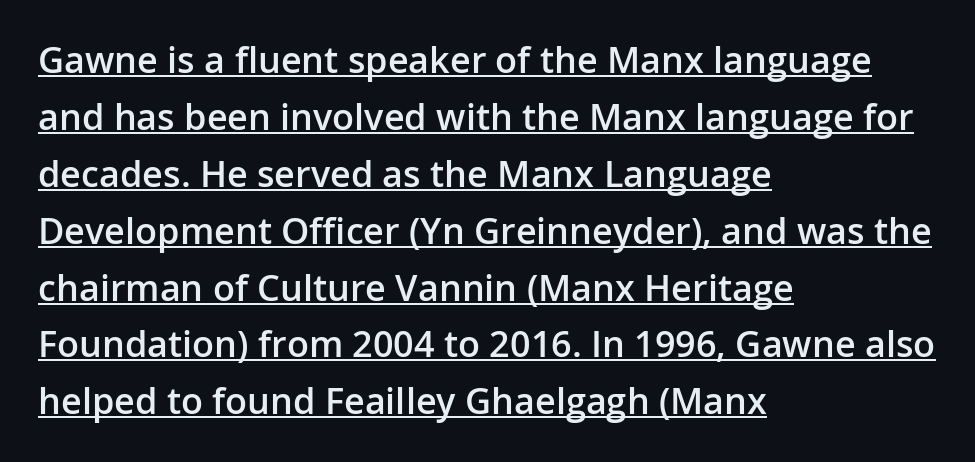
The image shows 36 px semibold sans-serif type, upright; set left-aligned, normal line spacing (1.58x), normal letter spacing, underlined; low stroke contrast and a medium x-height.
